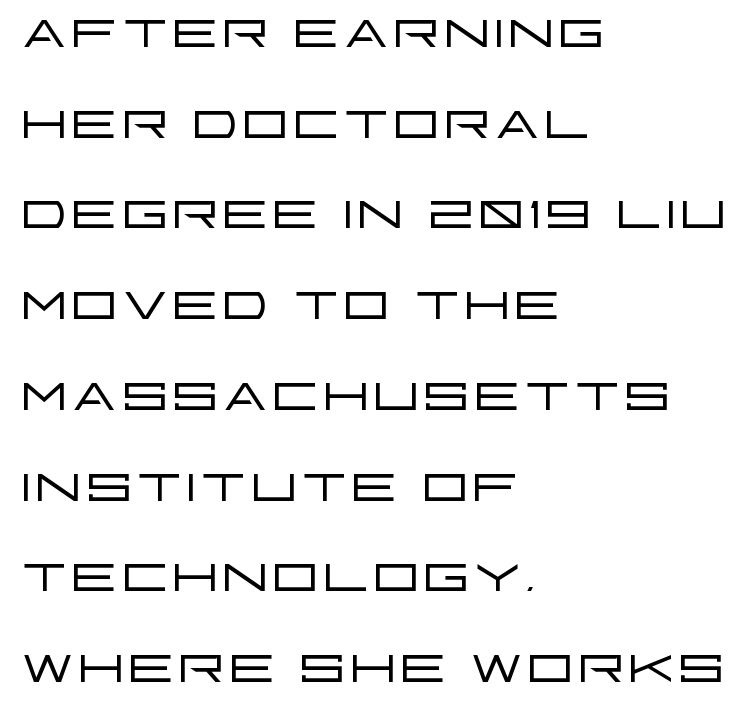
The image shows 75 px light, wide sans-serif type, upright; set left-aligned, line spacing 1.21x, normal letter spacing, not underlined; low stroke contrast and a large x-height.
